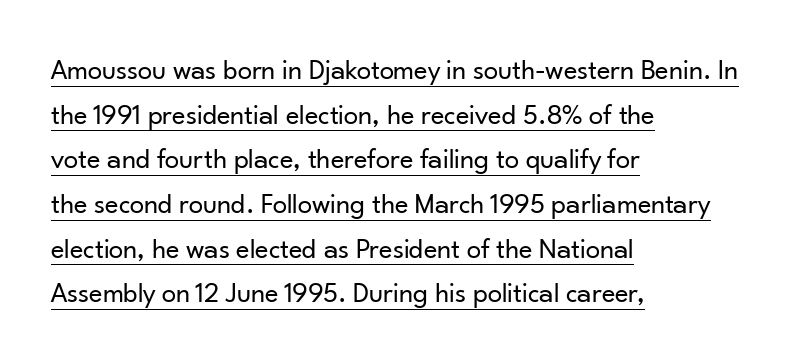
This reads as an unemphasized weight, regular at the heaviest. Line spacing here is normal. Does the type have serifs? No, each stem ends abruptly. This is roman type, the default non-slanted kind. Caption: multi-line text, flush left, ragged right.
